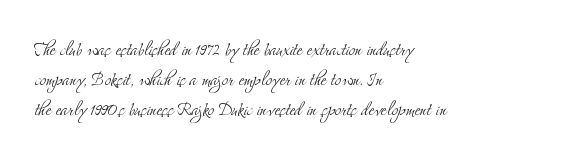
{"bold": "no", "underline": "no", "align": "left", "line_spacing": "normal", "line_spacing_ratio": 1.3, "letter_spacing": "normal", "letter_spacing_em": 0.0, "glyph_px": 23}
